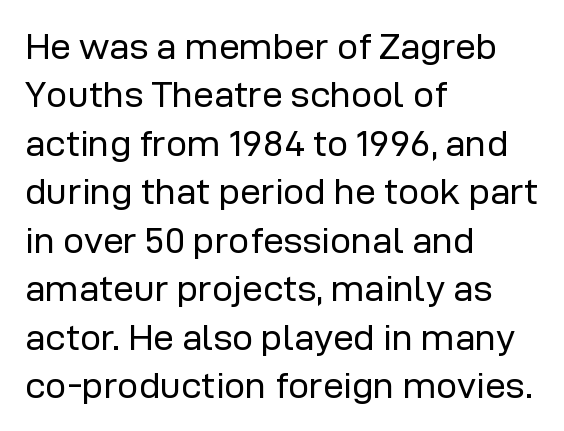
{"serif": "no", "italic": "no", "bold": "no", "weight": "regular", "width": "normal", "stroke_contrast": "low", "x_height": "medium", "monospaced": "no", "underline": "no", "align": "left", "line_spacing": "normal", "line_spacing_ratio": 1.31, "letter_spacing": "normal", "letter_spacing_em": 0.0, "glyph_px": 37}
